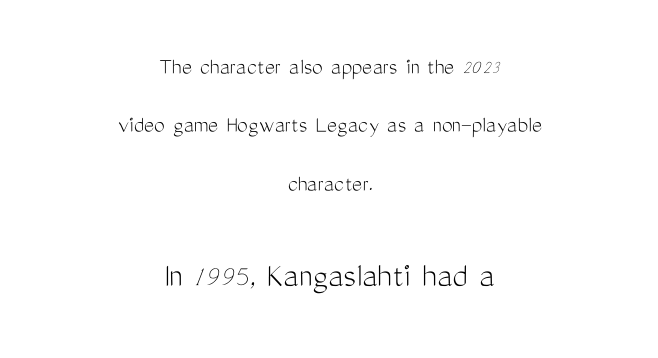
{"serif": "no", "italic": "no", "bold": "no", "weight": "light", "width": "condensed", "stroke_contrast": "medium", "x_height": "medium", "monospaced": "no", "underline": "no", "align": "center", "line_spacing": "loose", "line_spacing_ratio": 2.43, "letter_spacing": "normal", "letter_spacing_em": 0.0, "larger_block": "second", "size_ratio": 1.5, "glyph_px": 36}
